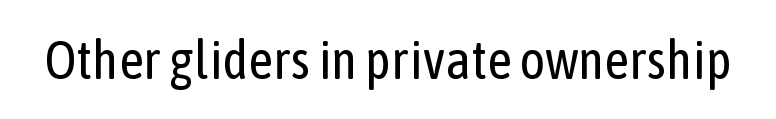
The passage shown is typeset with a sans-serif family. The string is rendered with underlining switched off. Proportional: the letters do not fall into vertical columns. How are the letters spaced? Ordinarily, with no added tracking. Letters have the restrained weight of plain body copy at most. Unlike italic type, these characters show no tilt at all.
